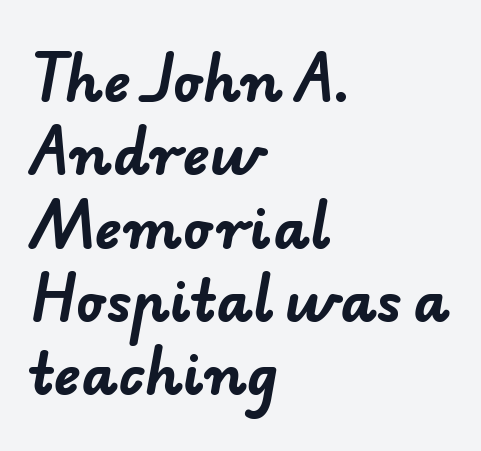
These lines keep a tight, regular rhythm from letter to letter. Note: no serifs on the glyphs. These lines are rendered in a variable-pitch font. The characters look thick and weighty, a clear bold. Words float on clear page, feet unadorned. Regarding leading, the lines here are spaced in the standard way.
